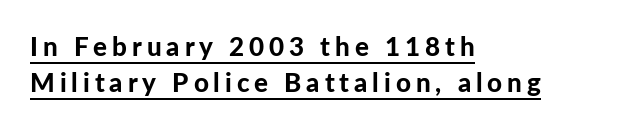
The image shows 26 px bold type, upright; set left-aligned, normal line spacing (1.37x), underlined.
